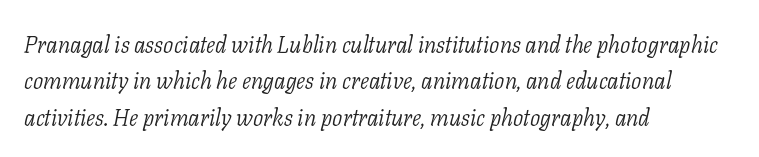
The image shows 23 px text type, italic (leaning right); set left-aligned, normal line spacing (1.58x), normal letter spacing, not underlined.
